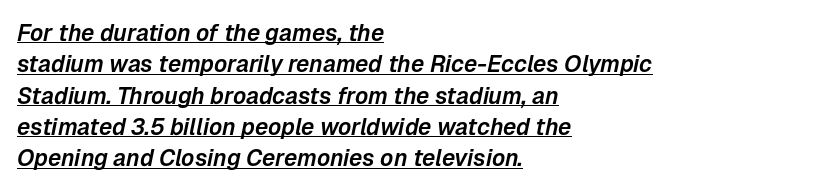
The image shows 23 px text type, italic (leaning right); set left-aligned, normal line spacing (1.36x), normal letter spacing, underlined.
